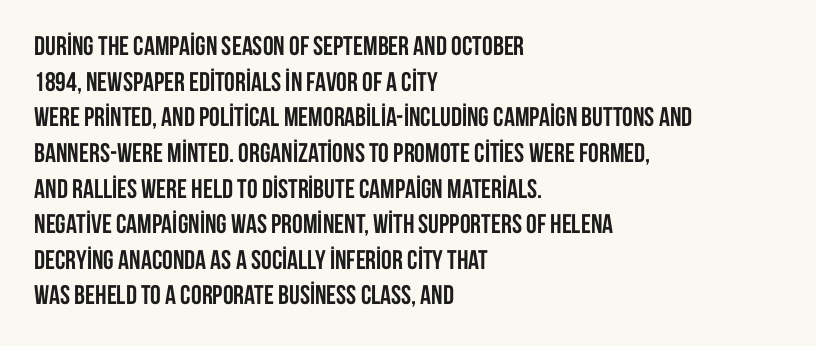
Q: Is the text bold? A: Yes.
Q: Is the text italic (slanted)? A: No, it is upright.
Q: Is the text underlined? A: No.
Q: How is the paragraph aligned? A: Left-aligned.
Q: Is the spacing between letters normal or unusually wide? A: Normal.
Q: Is the spacing between lines tight, normal or loose? A: Normal.
